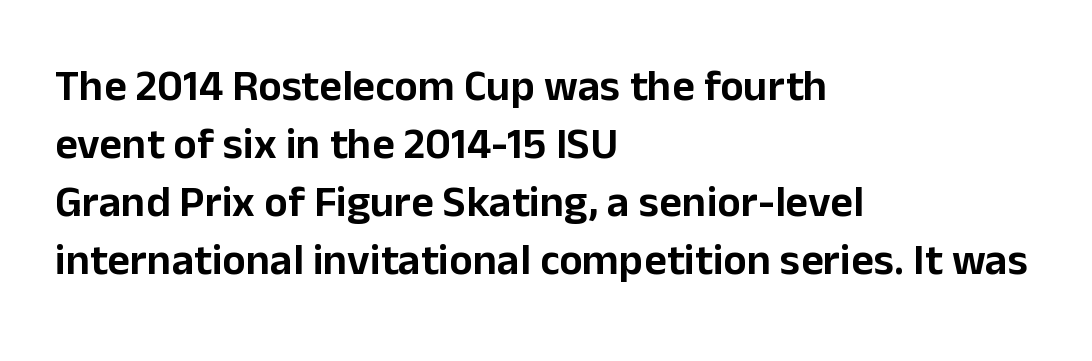
It's the straight-up-and-down kind of type. The passage shown is typed in a proportional face where columns would drift. Default kerning and tracking; the words read as compact shapes. Type without underlining. Type style note: lacks serifs.
